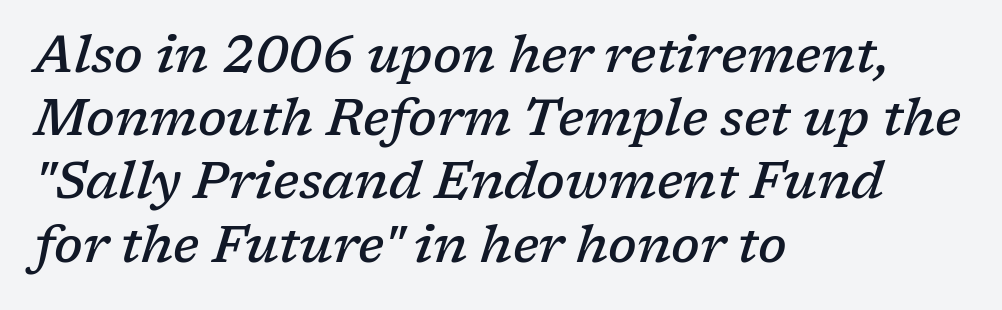
A typesetter would call this proportional, since set widths differ per character. The letters are slanted; this is an italic face. Caption: multi-line text, flush left, ragged right. Does the weight exceed regular? Yes, but only to semibold. Default kerning and tracking; the words read as compact shapes. Lines of text with bare space underneath.
